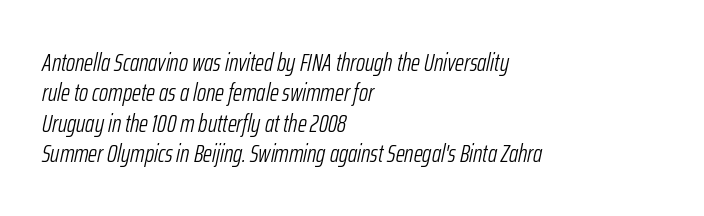
The image shows 25 px text type, italic (leaning right); set left-aligned, line spacing 1.22x, normal letter spacing, not underlined.
